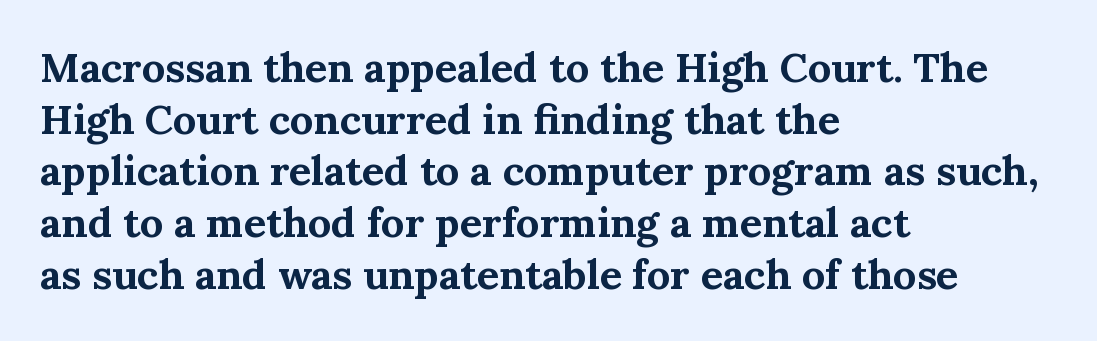
The image shows 41 px bold serif type, upright; set left-aligned, normal line spacing (1.26x), normal letter spacing, not underlined; medium stroke contrast and a medium x-height.
